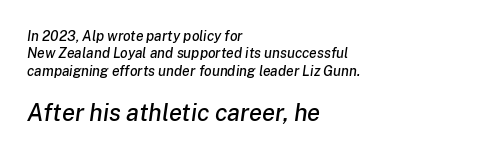
The image shows 24 px text type, italic (leaning right); set left-aligned, line spacing 1.24x, normal letter spacing, not underlined; the second (bottom) block is 1.71x larger.
